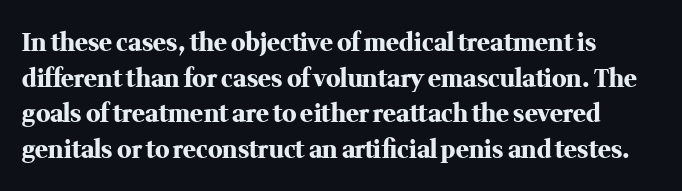
As a designer I'd log this as weight 700, bold. Words float on clear page, feet unadorned. The type is set solid horizontally, with unmodified tracking. Posture: vertical. These lines sit exactly where default settings would place them.
